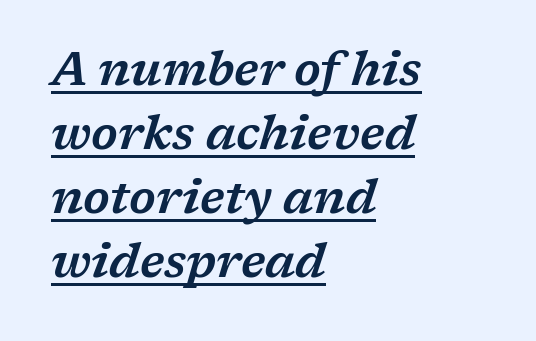
{"serif": "yes", "italic": "yes", "lean": "right", "slant_degrees": 17, "width": "wide", "stroke_contrast": "low", "x_height": "medium", "monospaced": "no", "underline": "yes", "align": "left", "line_spacing": "normal", "line_spacing_ratio": 1.39, "letter_spacing": "normal", "letter_spacing_em": 0.0, "glyph_px": 46}
